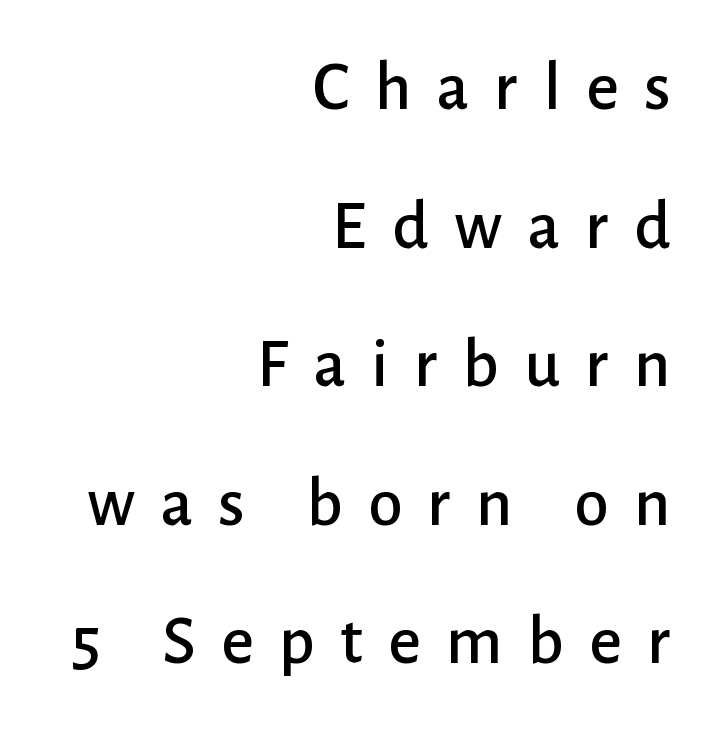
The image shows 70 px sans-serif type, upright; set right-aligned, loose line spacing (1.98x), unusually wide letter spacing (+0.36 em), not underlined; low stroke contrast and a medium x-height.
